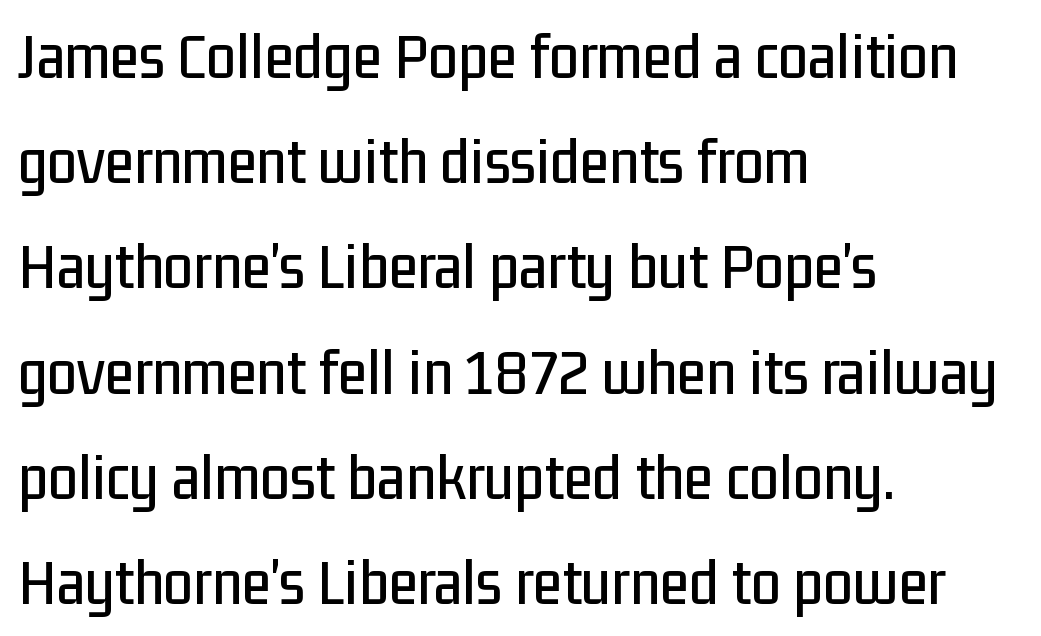
The lines sit at an ordinary, default distance from one another. The text block is weighted toward the left margin, trailing off unevenly rightward. Italic: no, the glyphs are upright roman. No feet cap the strokes, marking this as sans-serif type.
